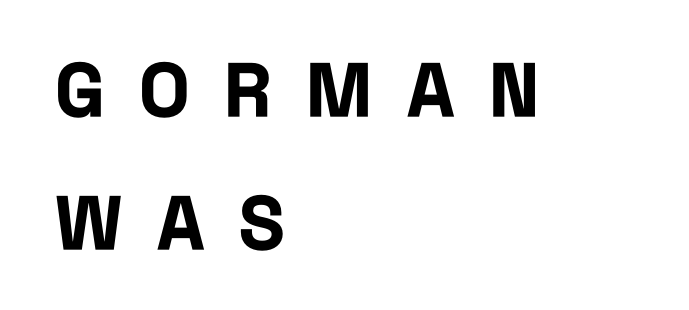
{"serif": "no", "italic": "no", "bold": "yes", "weight": "bold", "width": "condensed", "stroke_contrast": "low", "x_height": "large", "monospaced": "no", "underline": "no", "align": "left", "line_spacing_ratio": 1.78, "letter_spacing": "wide", "letter_spacing_em": 0.46, "glyph_px": 75}
